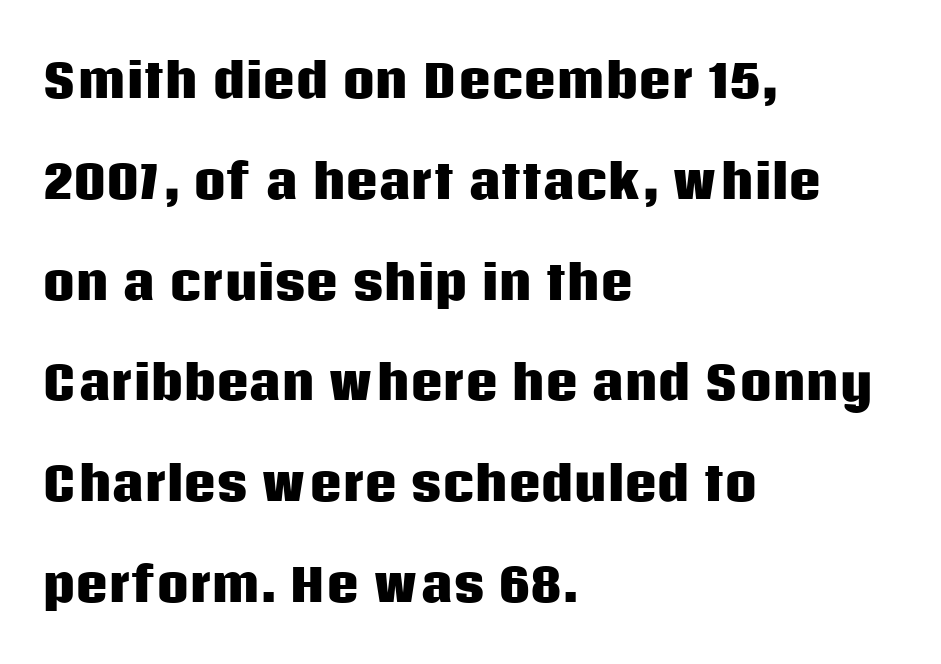
The image shows 45 px heavy sans-serif type, upright; set left-aligned, loose line spacing (2.24x), normal letter spacing, not underlined; low stroke contrast and a large x-height.
